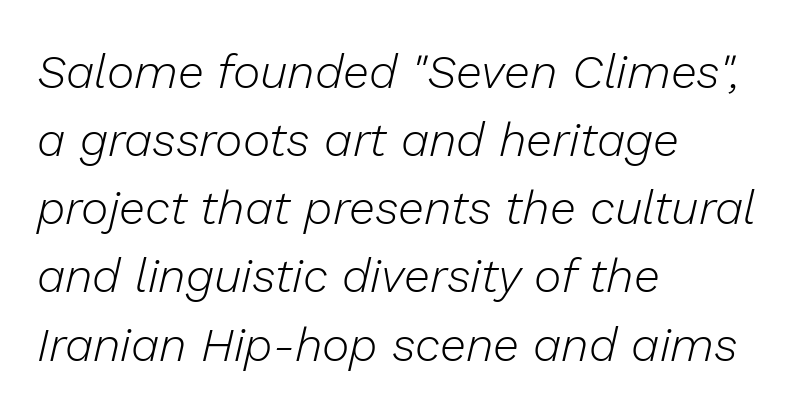
Underline: absent. Line starts are locked; line ends wander. A typesetter would call this proportional, since set widths differ per character. Caption: standard tracking, unaltered. The passage shown leans; its letterforms are oblique. A light-to-regular cut is what we see here.
